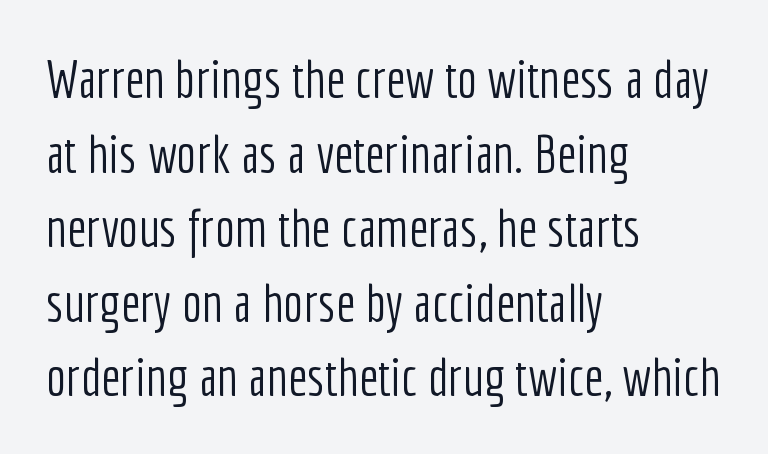
{"serif": "no", "italic": "no", "bold": "no", "weight": "light", "width": "condensed", "stroke_contrast": "low", "x_height": "medium", "monospaced": "no", "underline": "no", "align": "left", "line_spacing": "normal", "line_spacing_ratio": 1.38, "letter_spacing": "normal", "letter_spacing_em": 0.0, "glyph_px": 54}
